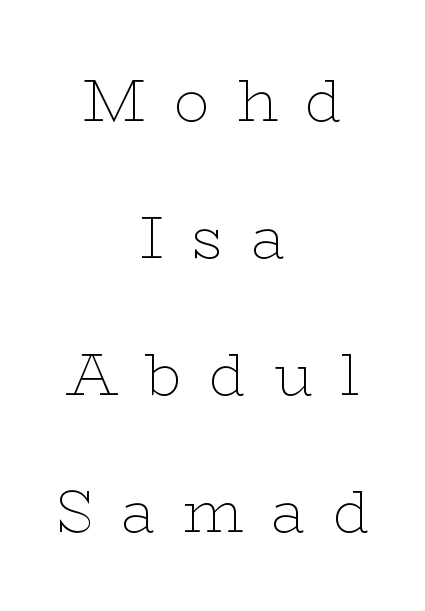
{"serif": "yes", "italic": "no", "bold": "no", "weight": "thin", "width": "wide", "stroke_contrast": "low", "x_height": "medium", "monospaced": "no", "underline": "no", "align": "center", "line_spacing": "loose", "line_spacing_ratio": 2.32, "letter_spacing": "wide", "letter_spacing_em": 0.46, "glyph_px": 59}
